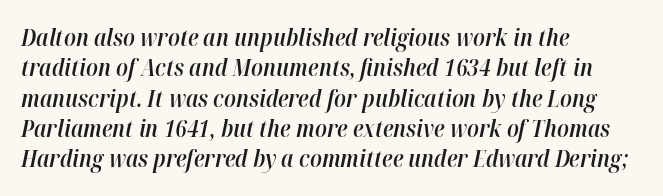
Each line starts at the same left margin while the right side varies. You could call the tracking neutral — neither tight nor loose. These lines sit exactly where default settings would place them. The words here are not underlined.
